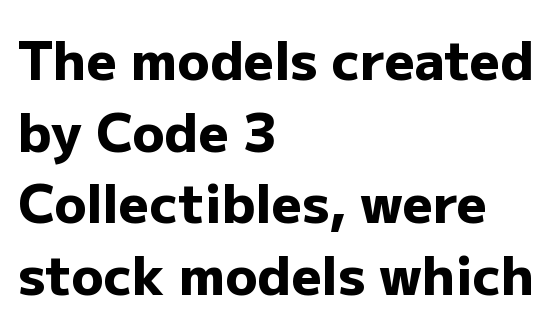
This sample is left-justified, so line endings fall wherever the words run out. Students, observe: this is what conventionally led text looks like. This sample uses plain, unmodified letter spacing. Typesetter's note: full bold, strokes at maximum text heaviness.
